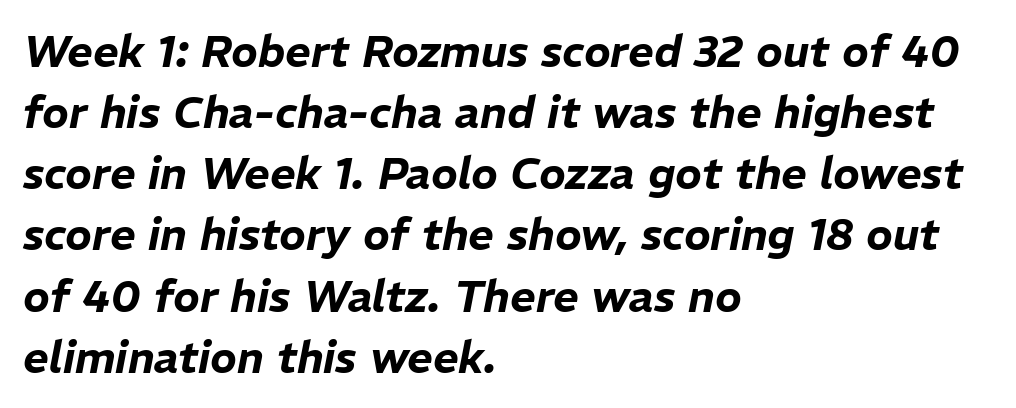
Q: Is the text italic (slanted)? A: Yes, it leans right by about 11 degrees.
Q: Is the text underlined? A: No.
Q: How is the paragraph aligned? A: Left-aligned.
Q: Is the spacing between letters normal or unusually wide? A: Normal.
Q: Is the spacing between lines tight, normal or loose? A: Normal.
Q: Width (condensed, normal, or wide)? A: Normal.
Q: Stroke contrast? A: Low.
Q: x-height? A: Medium.
Q: Monospaced? A: No.
